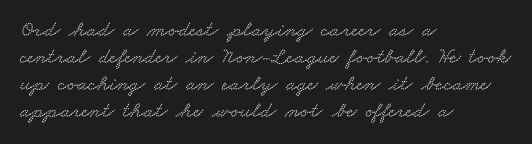
{"underline": "no", "align": "left", "line_spacing_ratio": 1.22, "letter_spacing": "normal", "letter_spacing_em": 0.0, "glyph_px": 22}
